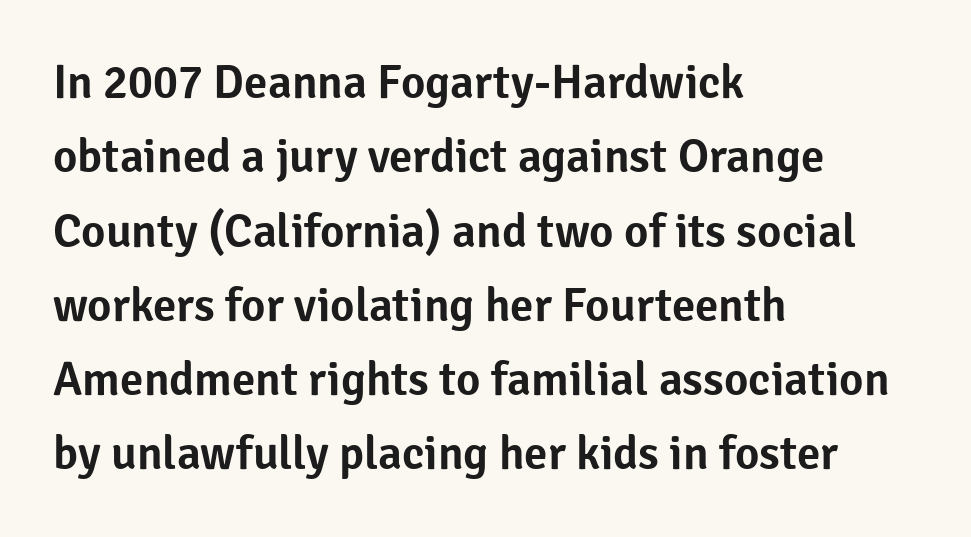
Q: Is the text italic (slanted)? A: No, it is upright.
Q: Is the typeface a serif or a sans-serif typeface? A: Sans-serif.
Q: Is the text underlined? A: No.
Q: How is the paragraph aligned? A: Left-aligned.
Q: Is the spacing between letters normal or unusually wide? A: Normal.
Q: Is the spacing between lines tight, normal or loose? A: Normal.
Q: Width (condensed, normal, or wide)? A: Normal.
Q: Stroke contrast? A: Low.
Q: x-height? A: Medium.
Q: Monospaced? A: No.
